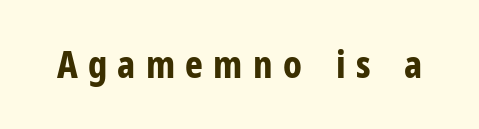
{"serif": "no", "italic": "no", "bold": "yes", "weight": "bold", "width": "condensed", "stroke_contrast": "low", "x_height": "medium", "monospaced": "no", "underline": "no", "letter_spacing": "wide", "letter_spacing_em": 0.27, "glyph_px": 38}
